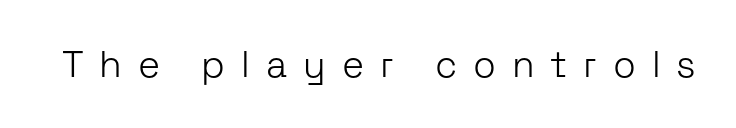
The image shows 37 px light sans-serif type, upright; set unusually wide letter spacing (+0.43 em), not underlined; low stroke contrast and a medium x-height.
